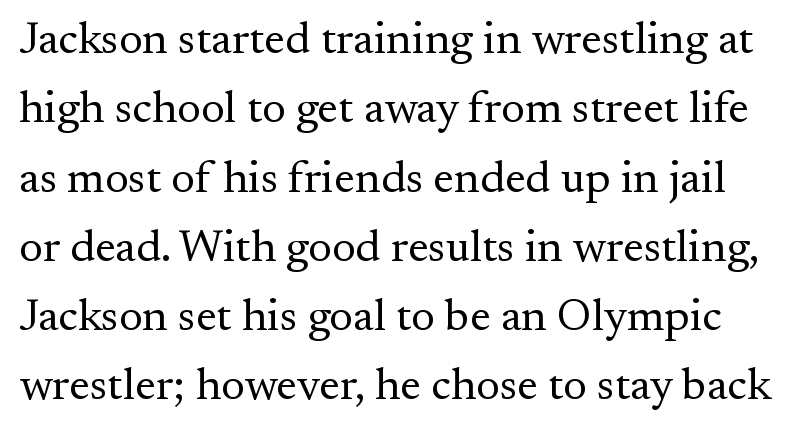
Serifs: yes, visible at the terminals of the letterforms. Inter-character spacing is left at the font's built-in metrics. Whoever set this chose a conventional vertical rhythm. The rendering uses natural spacing where letterforms have individual widths. The font is comparable to plain body text, perhaps lighter. Designer's note — italics off, roman on.
